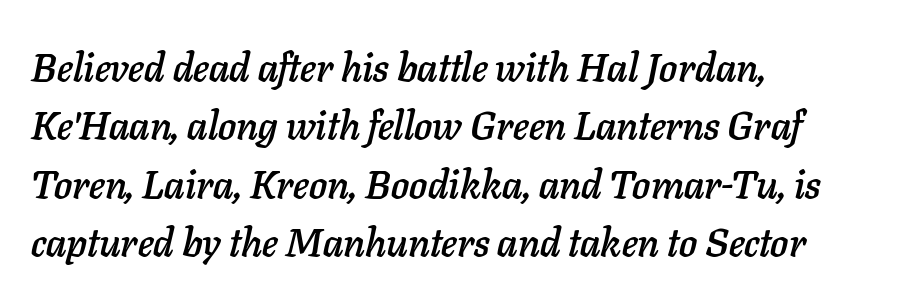
The image shows 40 px text type, italic (leaning right); set left-aligned, normal line spacing (1.46x), normal letter spacing, not underlined; low stroke contrast and a medium x-height.
